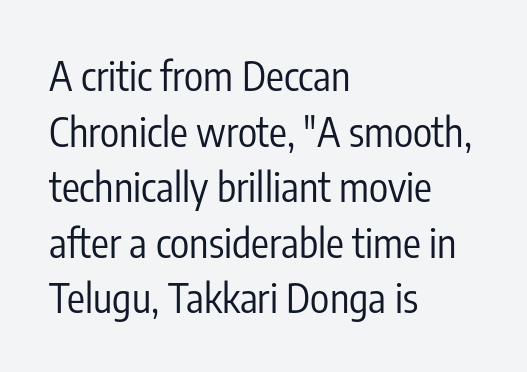
{"serif": "no", "italic": "no", "bold": "no", "weight": "regular", "width": "condensed", "stroke_contrast": "low", "x_height": "medium", "monospaced": "no", "underline": "no", "align": "left", "line_spacing": "normal", "line_spacing_ratio": 1.39, "letter_spacing": "normal", "letter_spacing_em": 0.0, "glyph_px": 40}
